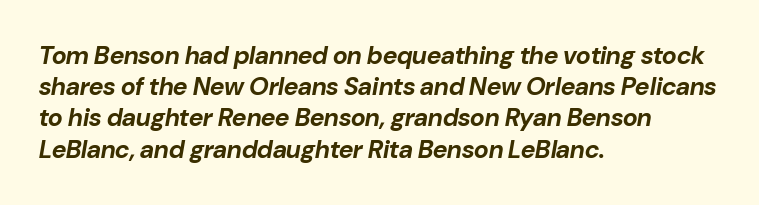
These lines carry a lot of weight — the face is fully bold. An italicized treatment has been applied to the whole sample. Characters follow at the spacing the type designer built in. The glyphs are unaccompanied by any horizontal stroke below them. Which margin do the lines hug? The left one — the right edge is uneven.
